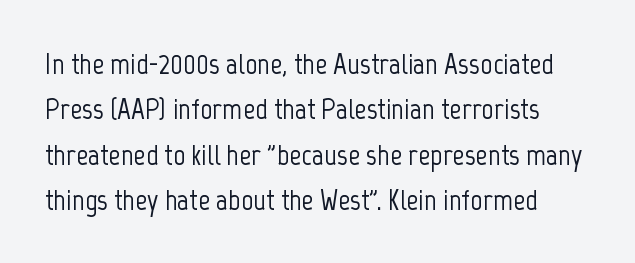
{"serif": "no", "italic": "no", "width": "condensed", "stroke_contrast": "low", "x_height": "medium", "monospaced": "no", "underline": "no", "line_spacing": "normal", "line_spacing_ratio": 1.51, "letter_spacing": "normal", "letter_spacing_em": 0.0, "glyph_px": 30}
